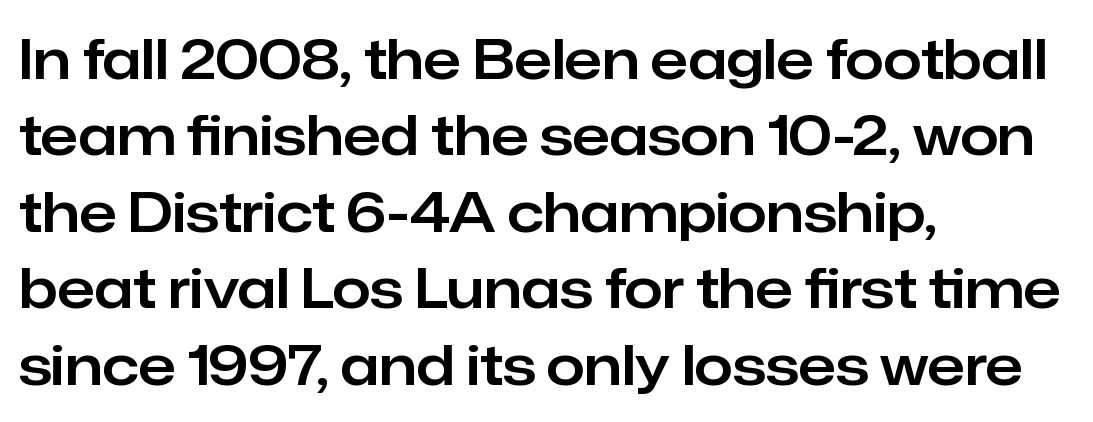
The font's upright variant was chosen for this text. Honestly, the letter spacing is just normal — you wouldn't notice it. No feet cap the strokes, marking this as sans-serif type. Rule under the text: the space is simply empty. Proportional: the letters do not fall into vertical columns. The passage shown stacks its lines at a standard gap.
